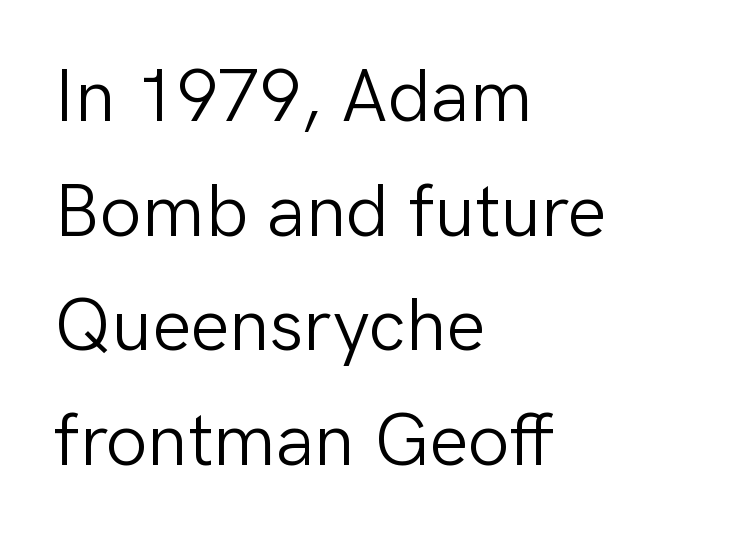
Q: Is the text bold? A: No.
Q: Is the text italic (slanted)? A: No, it is upright.
Q: Is the typeface a serif or a sans-serif typeface? A: Sans-serif.
Q: Is the text underlined? A: No.
Q: How is the paragraph aligned? A: Left-aligned.
Q: Is the spacing between letters normal or unusually wide? A: Normal.
Q: Is the spacing between lines tight, normal or loose? A: Normal.
Q: Width (condensed, normal, or wide)? A: Normal.
Q: Stroke contrast? A: Low.
Q: x-height? A: Medium.
Q: Monospaced? A: No.
